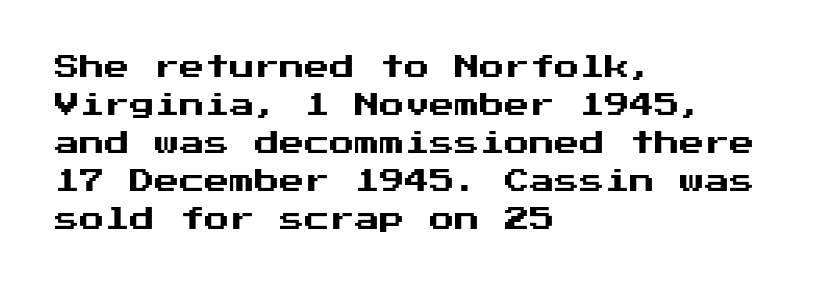
The image shows 25 px text type, upright; set left-aligned, normal line spacing (1.52x), normal letter spacing, not underlined.
